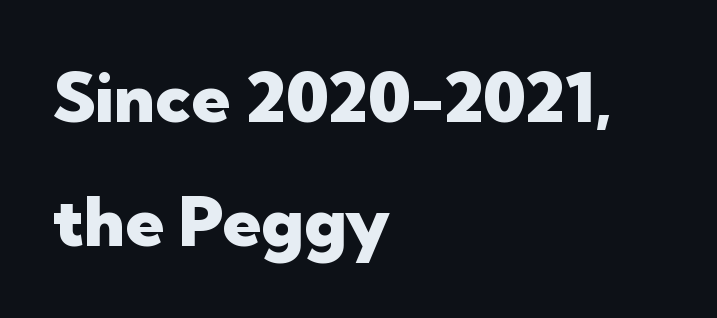
A bare baseline throughout the passage. Posture: vertical. Reading down the block, your eye returns to a fixed left position each line. The rendering uses natural spacing where letterforms have individual widths. The strokes are fattened all the way to bold.
